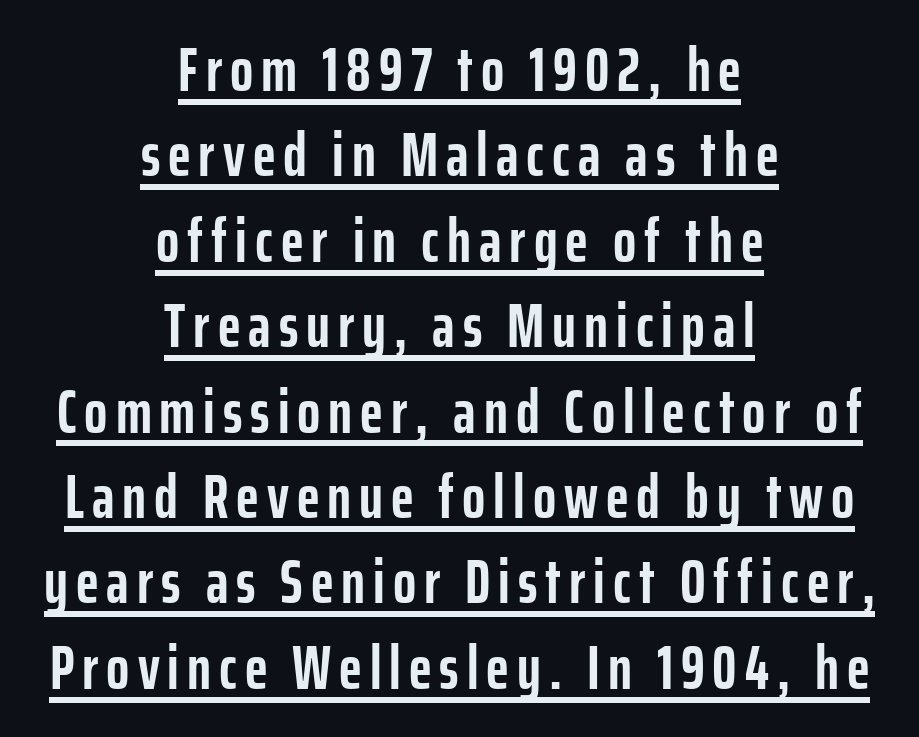
{"serif": "no", "italic": "no", "bold": "yes", "weight": "semibold", "width": "condensed", "stroke_contrast": "low", "x_height": "medium", "monospaced": "no", "underline": "yes", "align": "center", "line_spacing": "normal", "line_spacing_ratio": 1.4, "glyph_px": 61}
